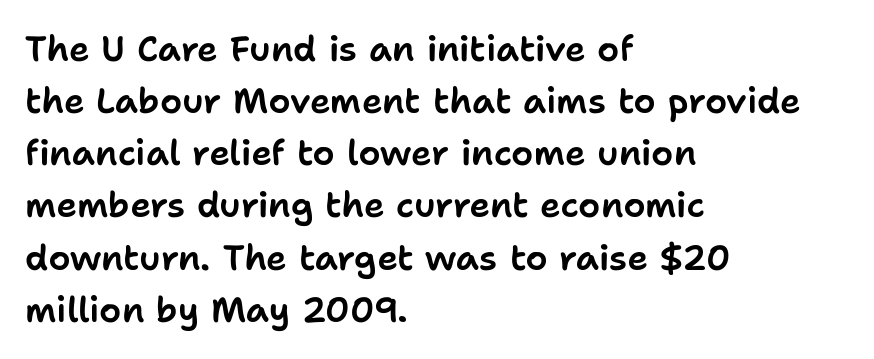
{"serif": "no", "italic": "no", "width": "normal", "stroke_contrast": "low", "x_height": "medium", "monospaced": "no", "underline": "no", "align": "left", "line_spacing": "normal", "line_spacing_ratio": 1.49, "letter_spacing": "normal", "letter_spacing_em": 0.0, "glyph_px": 35}
